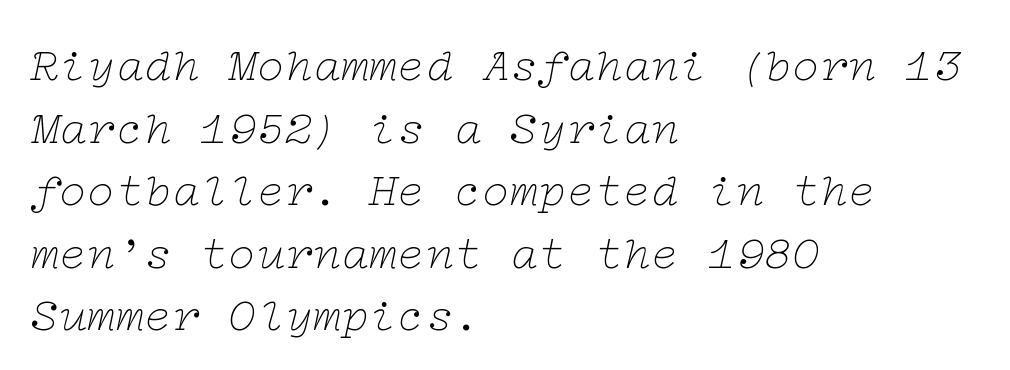
{"serif": "yes", "italic": "yes", "lean": "right", "slant_degrees": 12, "bold": "no", "weight": "thin", "width": "wide", "stroke_contrast": "low", "x_height": "medium", "underline": "no", "align": "left", "line_spacing": "normal", "line_spacing_ratio": 1.33, "letter_spacing": "normal", "letter_spacing_em": 0.0, "glyph_px": 47}
